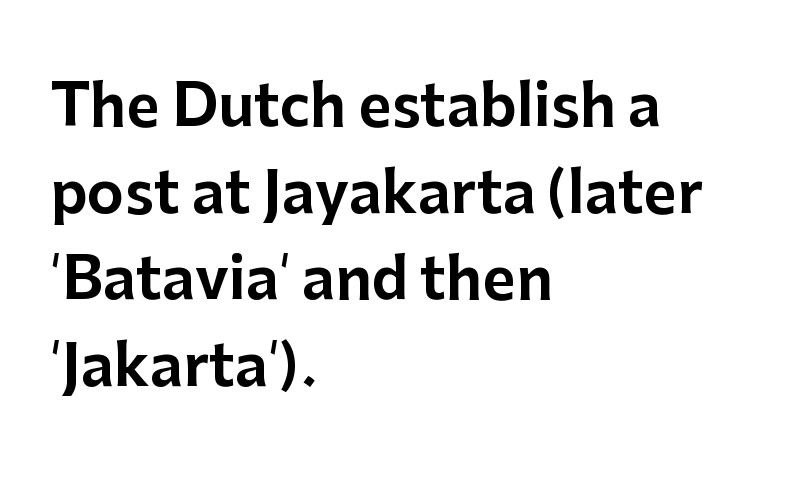
The image shows 57 px sans-serif type, upright; set left-aligned, normal line spacing (1.52x), normal letter spacing, not underlined; low stroke contrast and a medium x-height.
